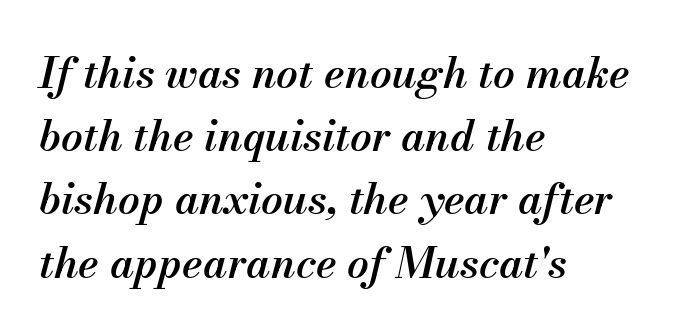
Q: Is the text bold? A: Semi-bold.
Q: Is the text italic (slanted)? A: Yes, it leans right by about 13 degrees.
Q: Is the text underlined? A: No.
Q: How is the paragraph aligned? A: Left-aligned.
Q: Is the spacing between letters normal or unusually wide? A: Normal.
Q: Is the spacing between lines tight, normal or loose? A: Normal.
Q: Width (condensed, normal, or wide)? A: Normal.
Q: Stroke contrast? A: Medium.
Q: x-height? A: Small.
Q: Monospaced? A: No.
